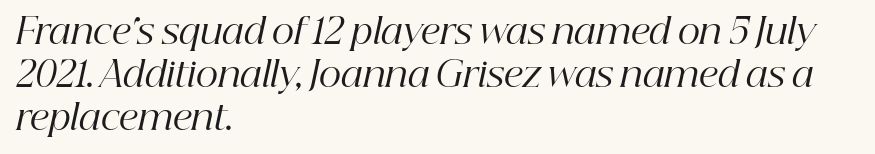
Q: Is the text bold? A: No.
Q: Is the text italic (slanted)? A: Yes, it leans right by about 12 degrees.
Q: Is the typeface a serif or a sans-serif typeface? A: Serif.
Q: Is the text underlined? A: No.
Q: How is the paragraph aligned? A: Left-aligned.
Q: Is the spacing between letters normal or unusually wide? A: Normal.
Q: Width (condensed, normal, or wide)? A: Normal.
Q: Stroke contrast? A: High.
Q: x-height? A: Medium.
Q: Monospaced? A: No.
